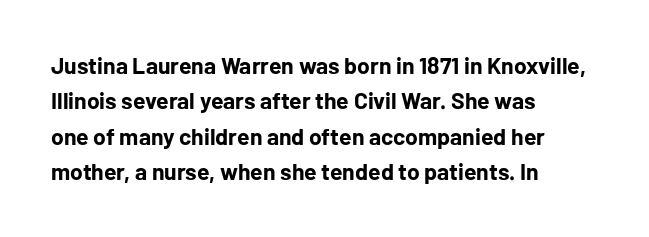
{"italic": "no", "bold": "yes", "underline": "no", "align": "left", "line_spacing": "normal", "line_spacing_ratio": 1.54, "letter_spacing": "normal", "letter_spacing_em": 0.0, "glyph_px": 23}
